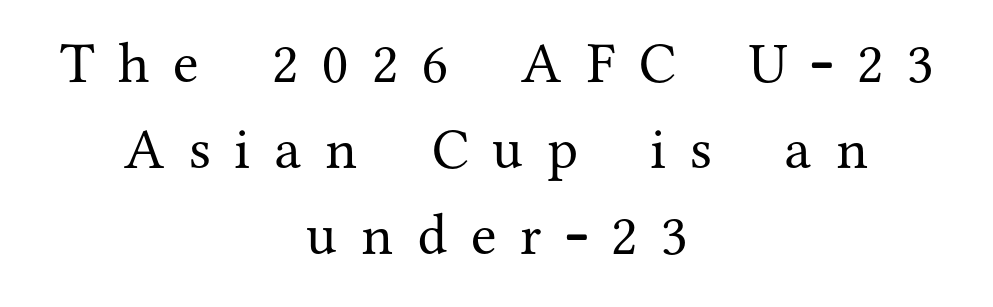
The image shows 58 px regular-weight serif type, upright; set centered, normal line spacing (1.48x), unusually wide letter spacing (+0.41 em), not underlined; medium stroke contrast and a medium x-height.
